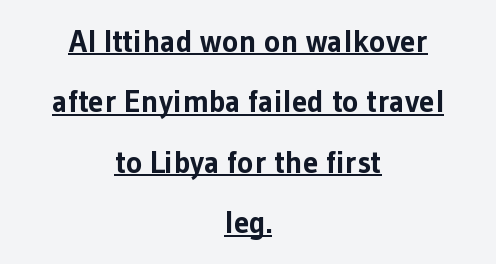
Q: Is the text bold? A: Yes.
Q: Is the text italic (slanted)? A: No, it is upright.
Q: Is the typeface a serif or a sans-serif typeface? A: Sans-serif.
Q: Is the text underlined? A: Yes.
Q: How is the paragraph aligned? A: Centered.
Q: Is the spacing between letters normal or unusually wide? A: Normal.
Q: Is the spacing between lines tight, normal or loose? A: Loose.
Q: Width (condensed, normal, or wide)? A: Normal.
Q: Stroke contrast? A: Low.
Q: x-height? A: Medium.
Q: Monospaced? A: No.
